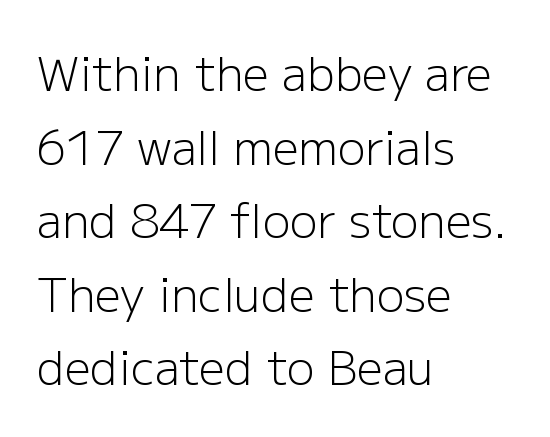
{"serif": "no", "italic": "no", "bold": "no", "weight": "light", "width": "normal", "stroke_contrast": "low", "x_height": "medium", "monospaced": "no", "underline": "no", "align": "left", "line_spacing": "normal", "line_spacing_ratio": 1.6, "letter_spacing": "normal", "letter_spacing_em": 0.0, "glyph_px": 46}
